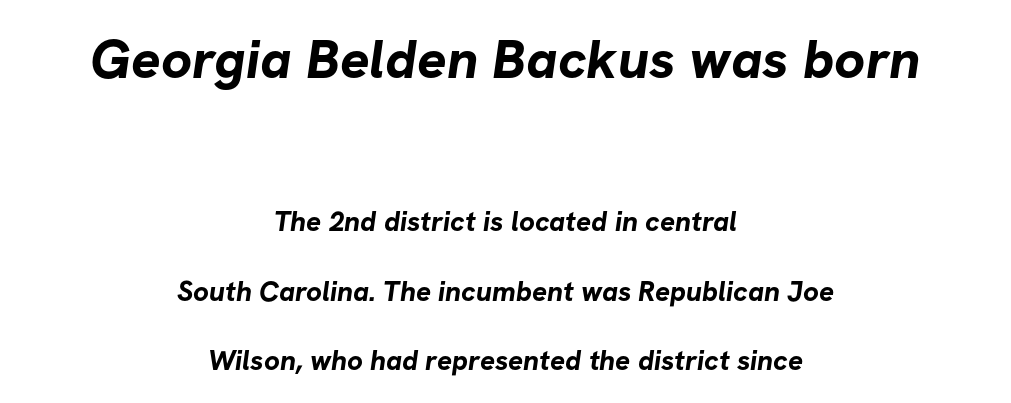
Q: Is the text bold? A: Yes.
Q: Is the typeface a serif or a sans-serif typeface? A: Sans-serif.
Q: Is the text underlined? A: No.
Q: How is the paragraph aligned? A: Centered.
Q: Is the spacing between letters normal or unusually wide? A: Normal.
Q: Is the spacing between lines tight, normal or loose? A: Loose.
Q: Which block of text is set in a larger size, the first (top) or the second (bottom)? A: The first (top) one.
Q: Width (condensed, normal, or wide)? A: Normal.
Q: Stroke contrast? A: Low.
Q: x-height? A: Medium.
Q: Monospaced? A: No.
